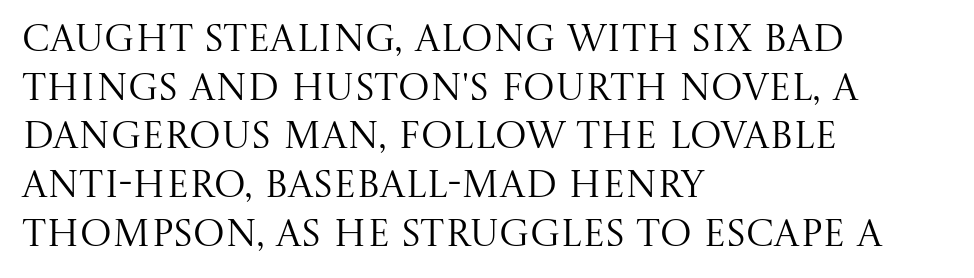
Q: Is the text bold? A: No.
Q: Is the text italic (slanted)? A: No, it is upright.
Q: Is the typeface a serif or a sans-serif typeface? A: Serif.
Q: Is the text underlined? A: No.
Q: How is the paragraph aligned? A: Left-aligned.
Q: Is the spacing between letters normal or unusually wide? A: Normal.
Q: Is the spacing between lines tight, normal or loose? A: Normal.
Q: Width (condensed, normal, or wide)? A: Normal.
Q: Stroke contrast? A: Medium.
Q: x-height? A: Large.
Q: Monospaced? A: No.
